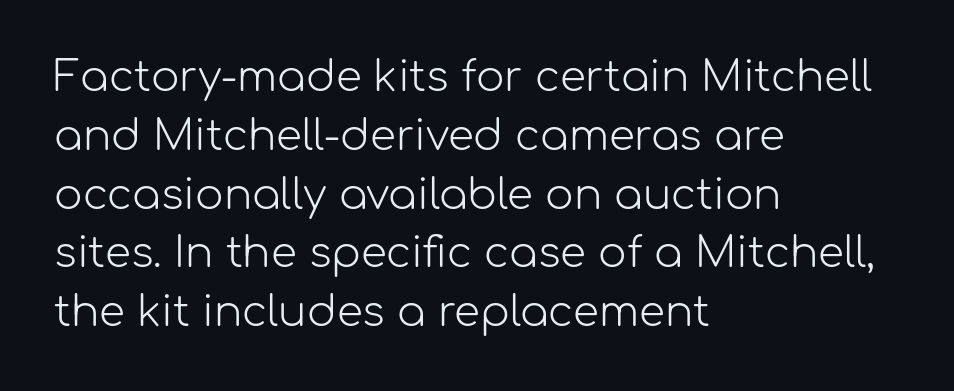
Quick note: interline space is typical. Proportional: the letters do not fall into vertical columns. Ink coverage per letter is moderate at most. The passage shown is typeset with a sans-serif family.
